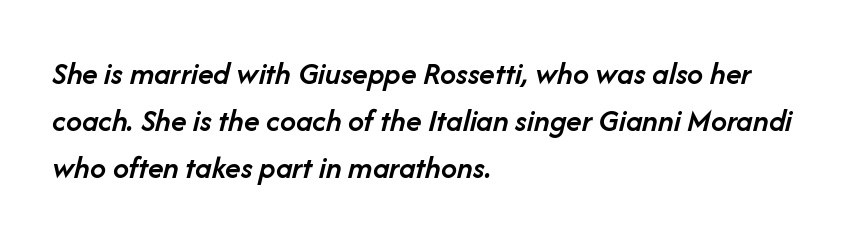
Q: Is the text bold? A: Semi-bold.
Q: Is the text italic (slanted)? A: Yes, it leans right by about 14 degrees.
Q: Is the text underlined? A: No.
Q: How is the paragraph aligned? A: Left-aligned.
Q: Is the spacing between letters normal or unusually wide? A: Normal.
Q: Is the spacing between lines tight, normal or loose? A: Normal.
Q: Width (condensed, normal, or wide)? A: Normal.
Q: Stroke contrast? A: Low.
Q: x-height? A: Medium.
Q: Monospaced? A: No.
